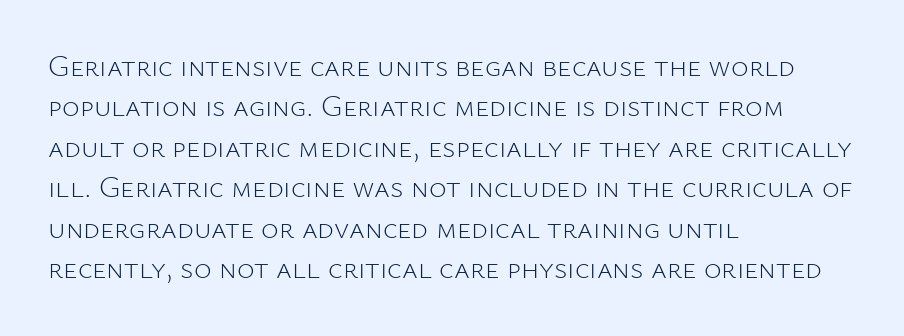
{"serif": "no", "italic": "no", "bold": "no", "weight": "light", "width": "normal", "stroke_contrast": "low", "x_height": "medium", "monospaced": "no", "underline": "no", "align": "left", "line_spacing": "normal", "line_spacing_ratio": 1.35, "letter_spacing": "normal", "letter_spacing_em": 0.0, "glyph_px": 30}
